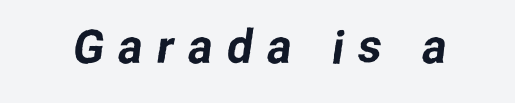
The image shows 46 px sans-serif type; set unusually wide letter spacing (+0.31 em), not underlined; low stroke contrast and a medium x-height.
